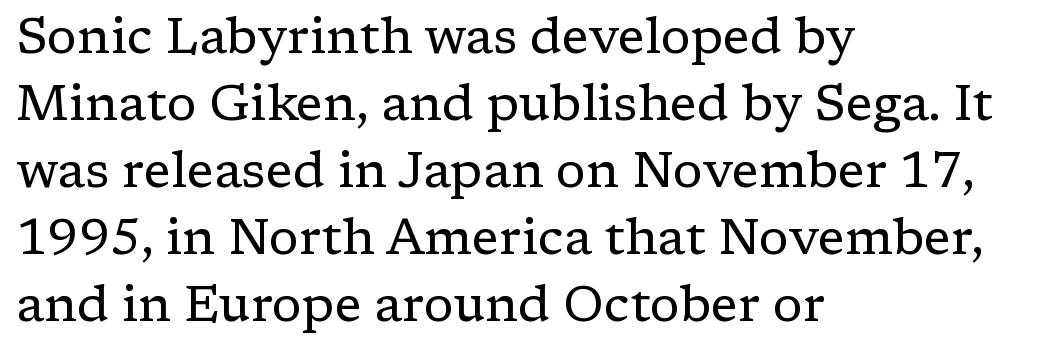
Character widths vary here, with narrow letters taking less room than wide ones. A roman cut, with each character standing at attention. Does the type have serifs? Yes, each stem ends in a small foot. Is there much room between lines? A standard amount, neither cramped nor airy. Stems and bowls with no extra thickness — not bold.
